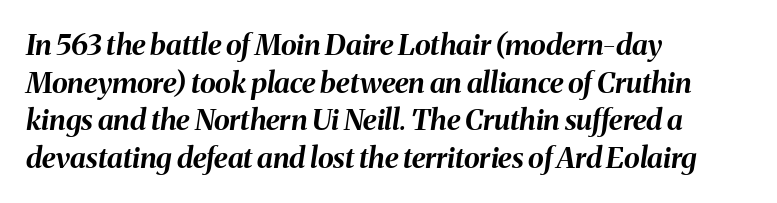
{"italic": "yes", "lean": "right", "slant_degrees": 8, "bold": "yes", "weight": "bold", "width": "normal", "stroke_contrast": "medium", "x_height": "medium", "monospaced": "no", "underline": "no", "align": "left", "line_spacing": "normal", "line_spacing_ratio": 1.3, "letter_spacing": "normal", "letter_spacing_em": 0.0, "glyph_px": 29}
